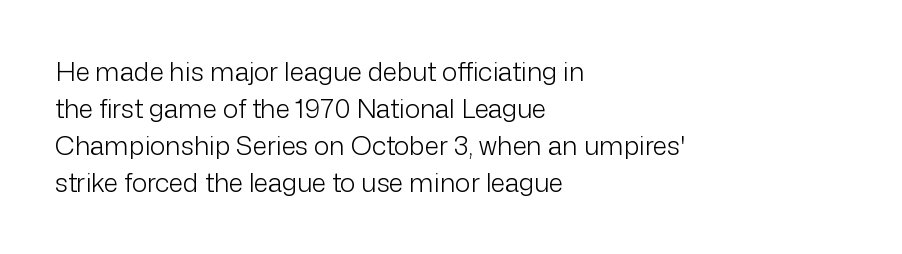
Rule under the text: the space is simply empty. The tracking reads as untouched default to a designer's eye. Compared with a typical body face, this is equally light or lighter still. A student would call this left alignment; a typographer would say flush left, rag right. The rows are spaced the way most documents space them.
